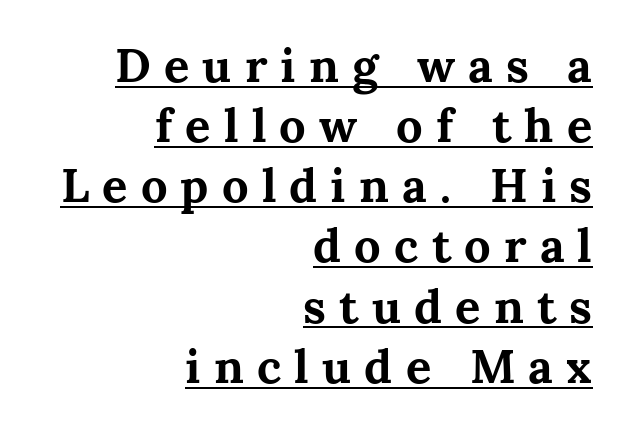
The image shows 47 px bold serif type, upright; set right-aligned, normal line spacing (1.28x), unusually wide letter spacing (+0.28 em), underlined; medium stroke contrast and a medium x-height.
